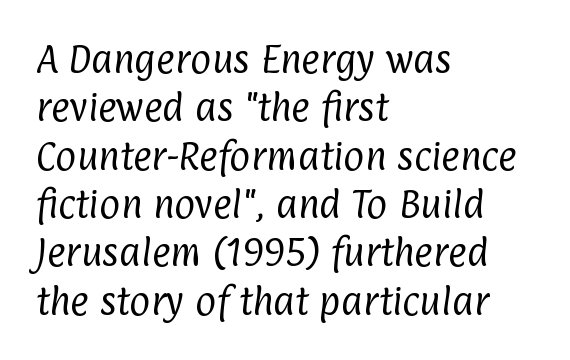
Q: Is the text bold? A: No.
Q: Is the typeface a serif or a sans-serif typeface? A: Sans-serif.
Q: Is the text underlined? A: No.
Q: How is the paragraph aligned? A: Left-aligned.
Q: Is the spacing between letters normal or unusually wide? A: Normal.
Q: Is the spacing between lines tight, normal or loose? A: Normal.
Q: Width (condensed, normal, or wide)? A: Condensed.
Q: Stroke contrast? A: Low.
Q: x-height? A: Medium.
Q: Monospaced? A: No.
